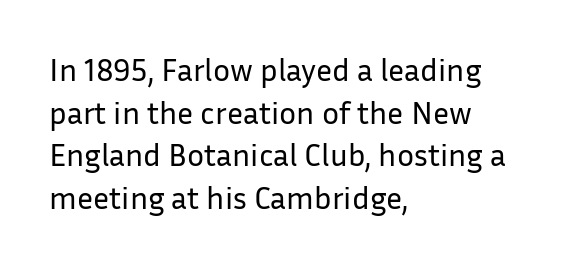
{"serif": "no", "italic": "no", "bold": "no", "weight": "regular", "width": "normal", "stroke_contrast": "low", "x_height": "medium", "monospaced": "no", "underline": "no", "align": "left", "line_spacing": "normal", "line_spacing_ratio": 1.33, "letter_spacing": "normal", "letter_spacing_em": 0.0, "glyph_px": 32}
